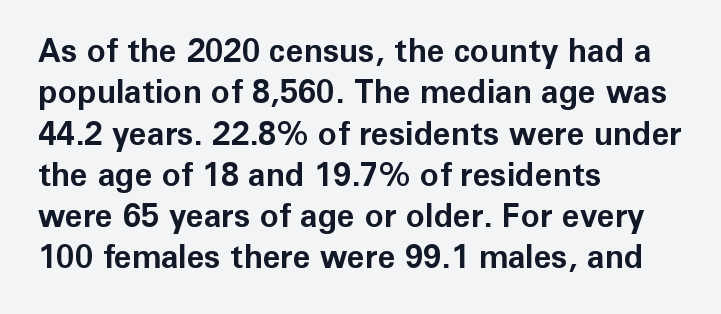
The image shows 32 px bold sans-serif type, upright; set left-aligned, normal line spacing (1.29x), normal letter spacing, not underlined; low stroke contrast and a medium x-height.
